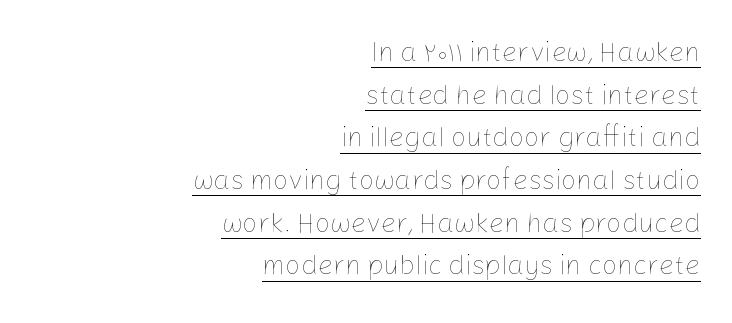
{"italic": "no", "bold": "no", "underline": "yes", "align": "right", "line_spacing": "normal", "line_spacing_ratio": 1.58, "letter_spacing": "normal", "letter_spacing_em": 0.0, "glyph_px": 27}
